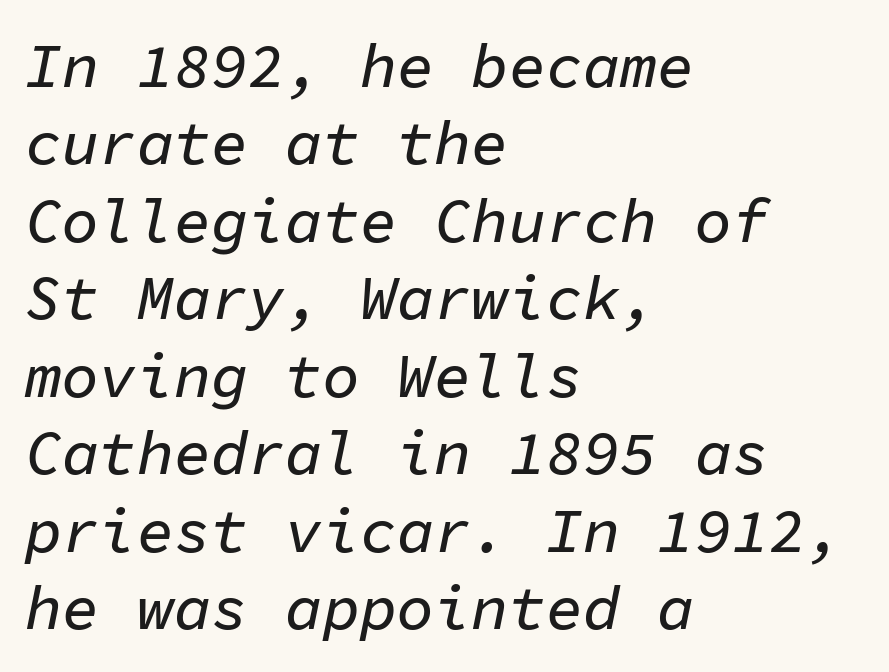
{"italic": "yes", "lean": "right", "slant_degrees": 11, "width": "normal", "stroke_contrast": "low", "x_height": "medium", "monospaced": "yes", "underline": "no", "align": "left", "line_spacing": "normal", "line_spacing_ratio": 1.25, "letter_spacing": "normal", "letter_spacing_em": 0.0, "glyph_px": 62}
